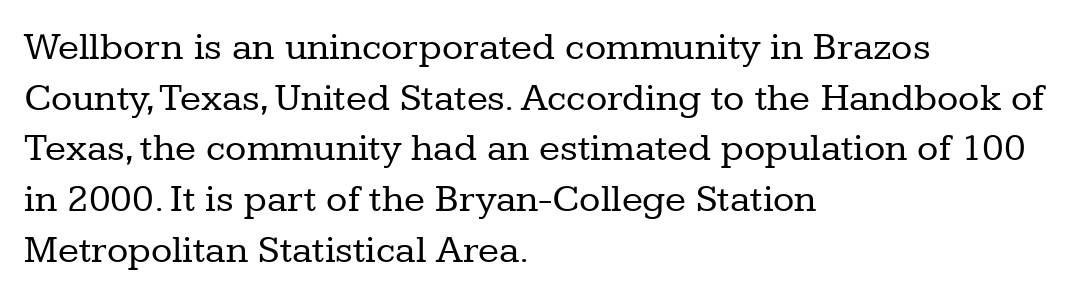
{"serif": "yes", "italic": "no", "bold": "no", "weight": "regular", "width": "normal", "stroke_contrast": "low", "x_height": "medium", "monospaced": "no", "underline": "no", "align": "left", "line_spacing": "normal", "line_spacing_ratio": 1.3, "letter_spacing": "normal", "letter_spacing_em": 0.0, "glyph_px": 39}
